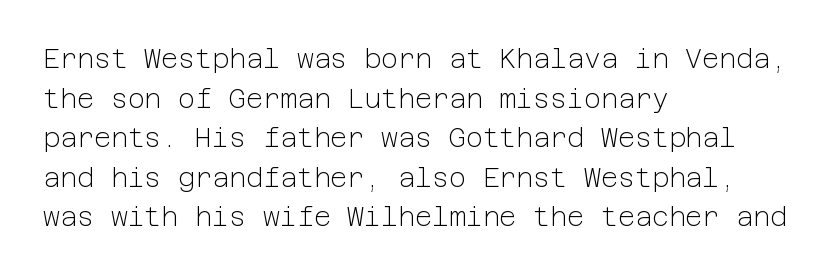
Q: Is the text bold? A: No.
Q: Is the text italic (slanted)? A: No, it is upright.
Q: Is the text underlined? A: No.
Q: How is the paragraph aligned? A: Left-aligned.
Q: Is the spacing between letters normal or unusually wide? A: Normal.
Q: Is the spacing between lines tight, normal or loose? A: Normal.
